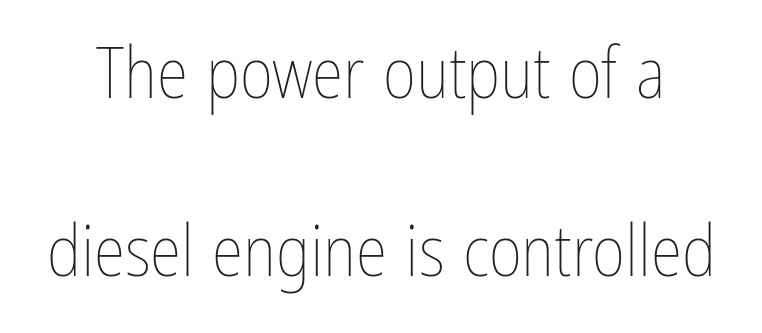
In terms of letterspacing, this is plain default setting. Letters have the restrained weight of plain body copy at most. Characters remain perfectly vertical along every line. Regarding leading, the lines here are spaced well apart. Bare-footed words on every line. The passage shown is typed in a proportional face where columns would drift.
